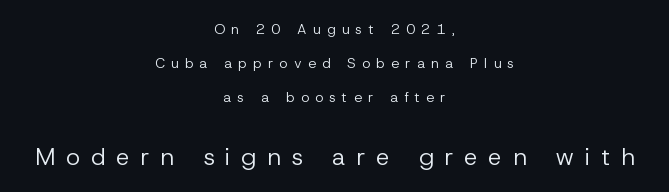
The image shows 24 px text type, upright; set centered, loose line spacing (2.42x), unusually wide letter spacing (+0.45 em), not underlined; the second (bottom) block is 1.71x larger.
